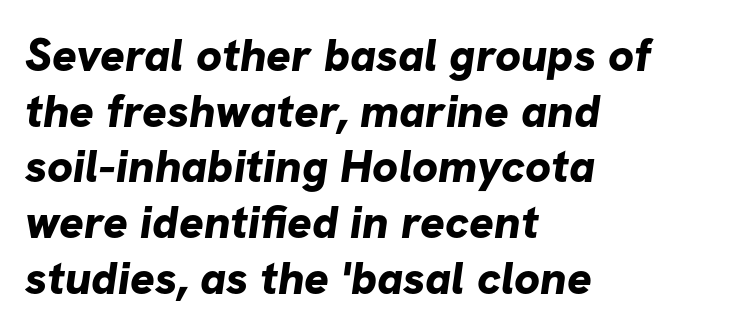
The image shows 46 px bold sans-serif type; set left-aligned, line spacing 1.21x, normal letter spacing, not underlined; low stroke contrast and a medium x-height.
